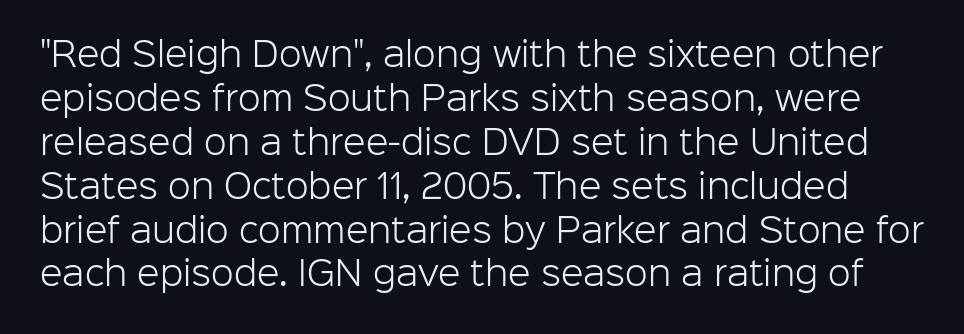
Note the varied advance widths — an 'i' is clearly narrower than an 'm'. Leading: standard. In terms of letterform style, serifs are entirely absent. Short note: letters normally spaced.
